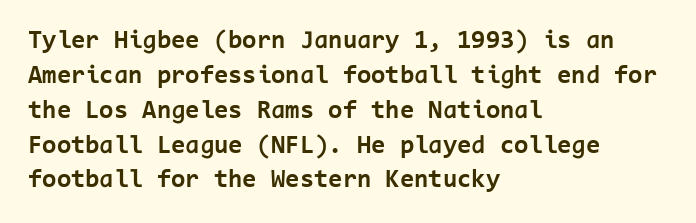
The baseline area is clear. The lines in this sample share a left origin and differ only in where they stop. The type is set solid horizontally, with unmodified tracking. Compared with typical paragraphs, the rows here are spaced about the same. Thick stems and heavy bowls — unmistakably bold. Ascenders rise straight up at ninety degrees.
